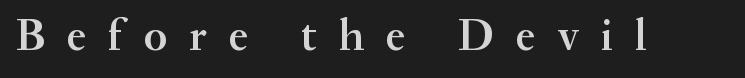
{"serif": "yes", "italic": "no", "bold": "semi", "weight": "semibold", "width": "normal", "stroke_contrast": "medium", "x_height": "small", "monospaced": "no", "underline": "no", "letter_spacing": "wide", "letter_spacing_em": 0.49, "glyph_px": 45}
